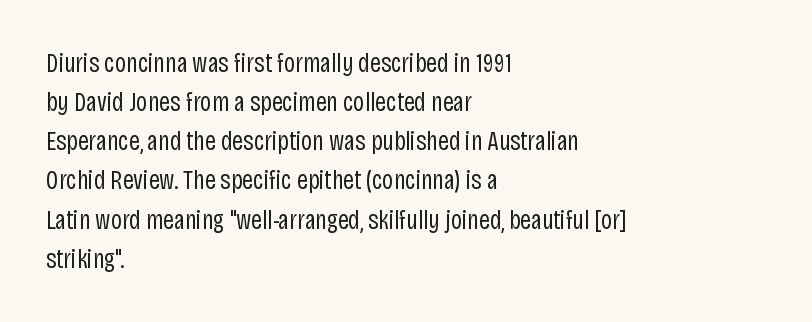
{"italic": "no", "bold": "no", "underline": "no", "align": "left", "line_spacing": "normal", "line_spacing_ratio": 1.45, "letter_spacing": "normal", "letter_spacing_em": 0.0, "glyph_px": 27}
